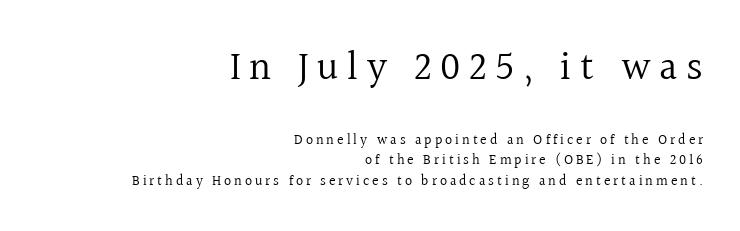
The text block is weighted toward the right margin, trailing off unevenly leftward. Bold? No — there's no thickening of the strokes. The initial chunk of copy outweighs the following chunk in type size. Spacing verdict: proportional, widths tailored to each character. The glyphs in this specimen are seriffed. Is the letter spacing exaggerated? Yes — the characters are pushed far apart.
